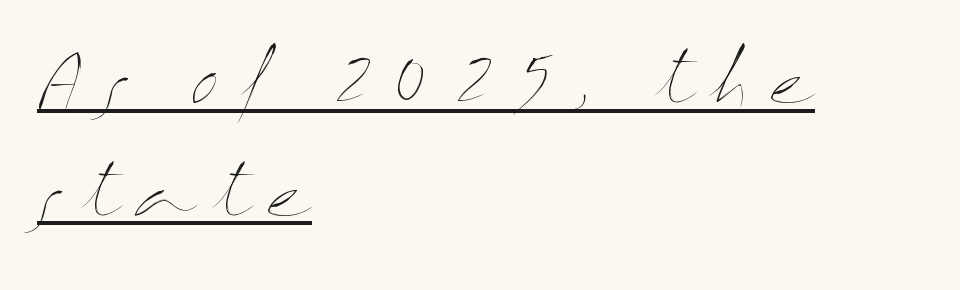
The image shows 67 px thin, wide type; set left-aligned, normal line spacing (1.68x), unusually wide letter spacing (+0.26 em), underlined; medium stroke contrast and a medium x-height.
